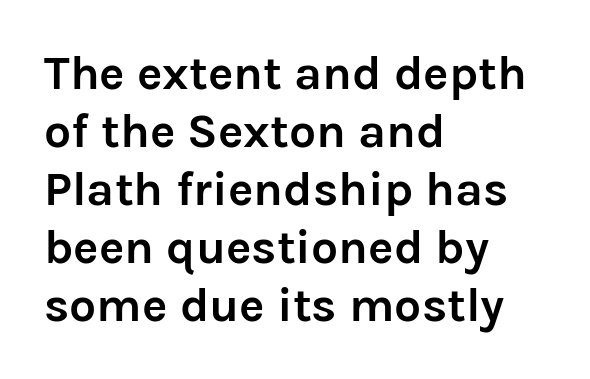
The image shows 48 px semibold sans-serif type, upright; set left-aligned, line spacing 1.21x, normal letter spacing, not underlined; low stroke contrast and a medium x-height.
